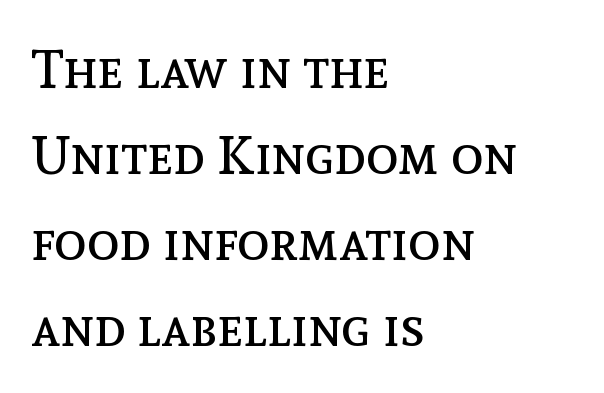
Q: Is the text bold? A: No.
Q: Is the text italic (slanted)? A: No, it is upright.
Q: Is the text underlined? A: No.
Q: How is the paragraph aligned? A: Left-aligned.
Q: Is the spacing between letters normal or unusually wide? A: Normal.
Q: Is the spacing between lines tight, normal or loose? A: Normal.
Q: Width (condensed, normal, or wide)? A: Normal.
Q: x-height? A: Medium.
Q: Monospaced? A: No.
